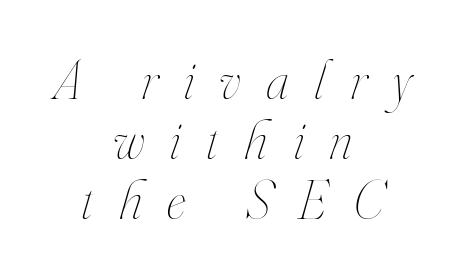
The image shows 56 px thin, condensed type, italic (leaning right); set centered, tight line spacing (1.07x), unusually wide letter spacing (+0.45 em), not underlined; high stroke contrast and a small x-height.
